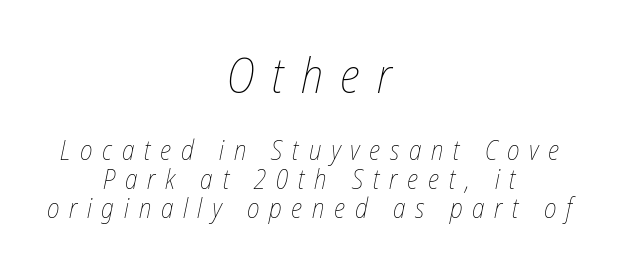
{"italic": "yes", "lean": "right", "slant_degrees": 12, "bold": "no", "weight": "thin", "width": "condensed", "stroke_contrast": "low", "x_height": "medium", "monospaced": "no", "underline": "no", "align": "center", "line_spacing": "tight", "line_spacing_ratio": 1.07, "letter_spacing": "wide", "letter_spacing_em": 0.36, "larger_block": "first", "size_ratio": 1.78, "glyph_px": 48}
